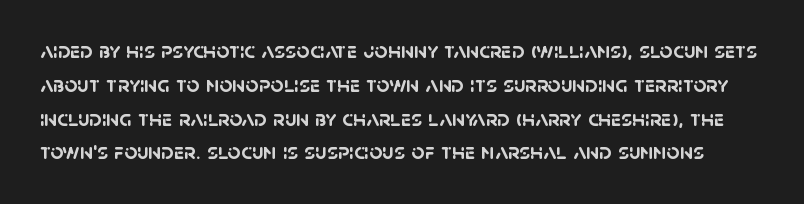
Students, observe: this is what conventionally led text looks like. Underlining? Definitely not there. Default kerning and tracking; the words read as compact shapes. Plenty of ink on the page — the face is bold.
